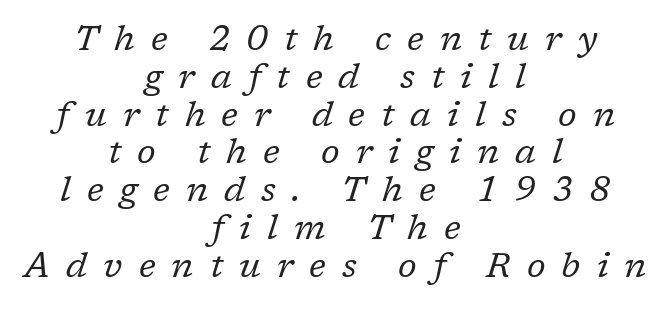
Q: Is the text bold? A: No.
Q: Is the text italic (slanted)? A: Yes, it leans right by about 17 degrees.
Q: Is the typeface a serif or a sans-serif typeface? A: Serif.
Q: Is the text underlined? A: No.
Q: How is the paragraph aligned? A: Centered.
Q: Is the spacing between letters normal or unusually wide? A: Unusually wide.
Q: Is the spacing between lines tight, normal or loose? A: Tight.
Q: Width (condensed, normal, or wide)? A: Normal.
Q: Stroke contrast? A: Low.
Q: x-height? A: Medium.
Q: Monospaced? A: No.
